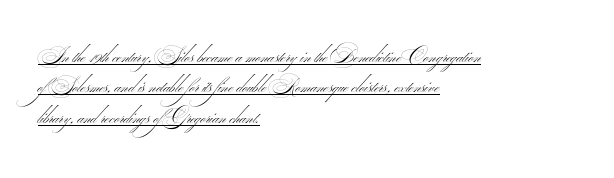
Does the copy run flush right? No — it runs flush left. A typographer would call this underscored text. If you measured baseline to baseline, you'd find a middling distance. There is no visible air inserted between adjacent glyphs.
